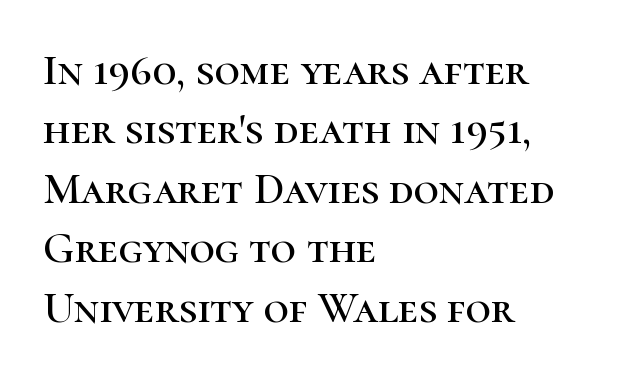
Q: Is the text italic (slanted)? A: No, it is upright.
Q: Is the typeface a serif or a sans-serif typeface? A: Serif.
Q: Is the text underlined? A: No.
Q: How is the paragraph aligned? A: Left-aligned.
Q: Is the spacing between letters normal or unusually wide? A: Normal.
Q: Is the spacing between lines tight, normal or loose? A: Normal.
Q: Width (condensed, normal, or wide)? A: Normal.
Q: Stroke contrast? A: High.
Q: x-height? A: Medium.
Q: Monospaced? A: No.
